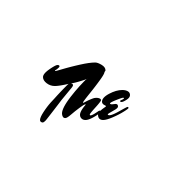
Are there feet on the stems? There aren't — it's a sans. Inter-character spacing is left at the font's built-in metrics. This sample has the flowing, uneven cadence of proportional lettering. Unmarked baselines from the first word to the last.
